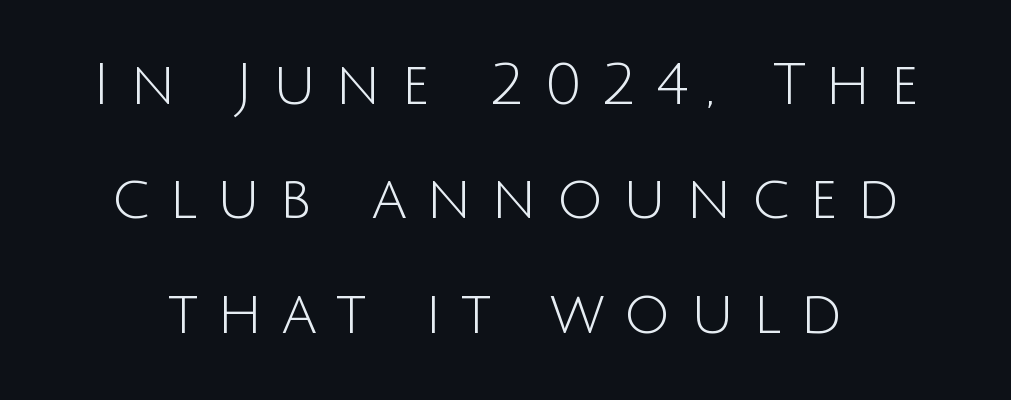
Is there any slant? The stems are plumb. You could not count columns in this text — the font is proportionally spaced. A typesetter would call this heavily tracked-out type. The cut favours lightness, reaching ordinary text weight at its darkest.
